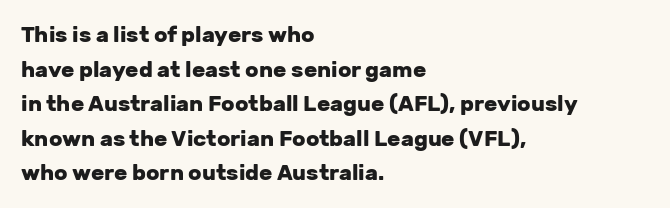
The image shows 22 px bold type, upright; set left-aligned, normal line spacing (1.57x), normal letter spacing, not underlined.
